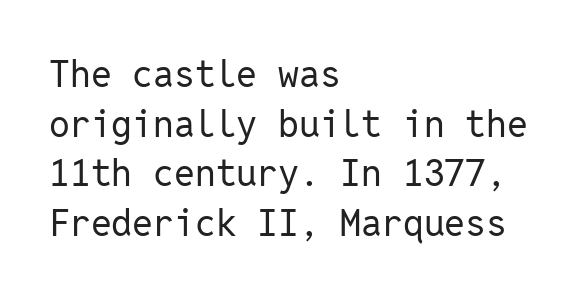
The image shows 37 px regular-weight sans-serif type, upright, monospaced; set left-aligned, normal line spacing (1.34x), normal letter spacing, not underlined; low stroke contrast and a medium x-height.
